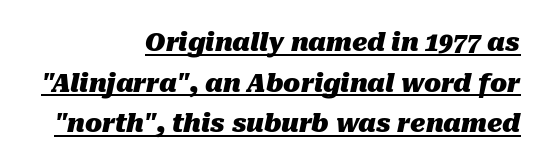
{"italic": "yes", "lean": "right", "slant_degrees": 10, "bold": "yes", "underline": "yes", "align": "right", "line_spacing": "normal", "line_spacing_ratio": 1.63, "letter_spacing": "normal", "letter_spacing_em": 0.0, "glyph_px": 25}
